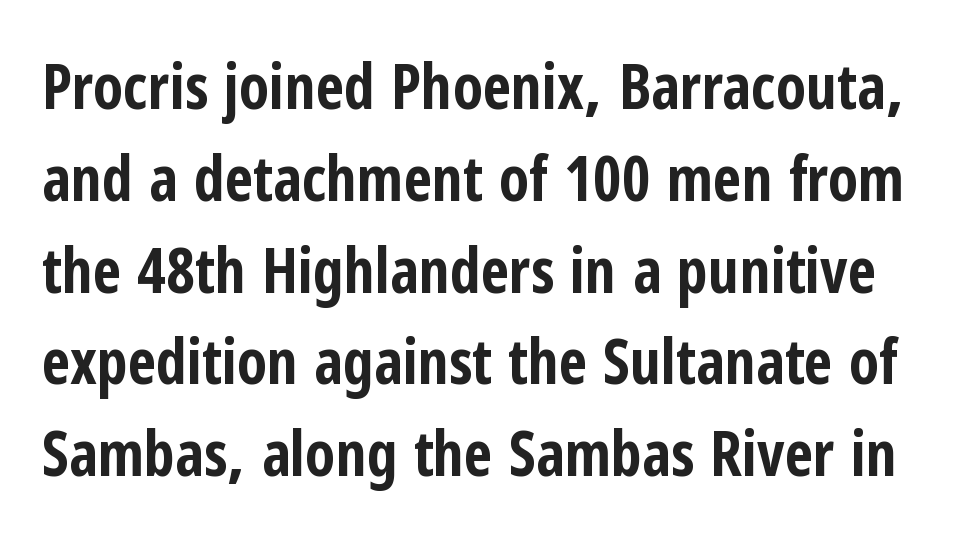
Q: Is the text bold? A: Yes.
Q: Is the text italic (slanted)? A: No, it is upright.
Q: Is the typeface a serif or a sans-serif typeface? A: Sans-serif.
Q: Is the text underlined? A: No.
Q: Is the spacing between letters normal or unusually wide? A: Normal.
Q: Is the spacing between lines tight, normal or loose? A: Normal.
Q: Width (condensed, normal, or wide)? A: Condensed.
Q: Stroke contrast? A: Low.
Q: x-height? A: Medium.
Q: Monospaced? A: No.
